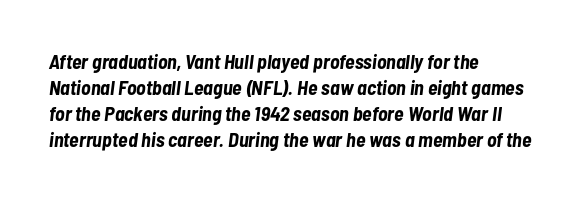
The image shows 20 px bold type, italic (leaning right); set left-aligned, normal line spacing (1.3x), normal letter spacing, not underlined.
